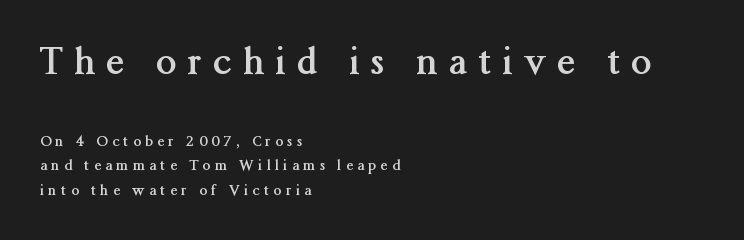
Q: Is the text bold? A: Yes.
Q: Is the text italic (slanted)? A: No, it is upright.
Q: Is the typeface a serif or a sans-serif typeface? A: Serif.
Q: Is the text underlined? A: No.
Q: How is the paragraph aligned? A: Left-aligned.
Q: Is the spacing between letters normal or unusually wide? A: Unusually wide.
Q: Which block of text is set in a larger size, the first (top) or the second (bottom)? A: The first (top) one.
Q: Width (condensed, normal, or wide)? A: Normal.
Q: Stroke contrast? A: Medium.
Q: x-height? A: Medium.
Q: Monospaced? A: No.
